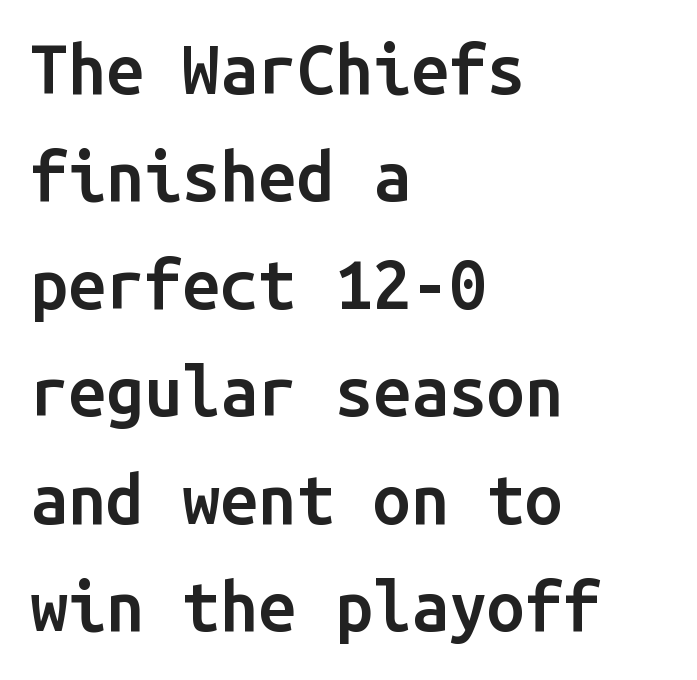
The image shows 68 px semibold sans-serif type, upright, monospaced; set left-aligned, normal line spacing (1.58x), normal letter spacing, not underlined; low stroke contrast and a medium x-height.
